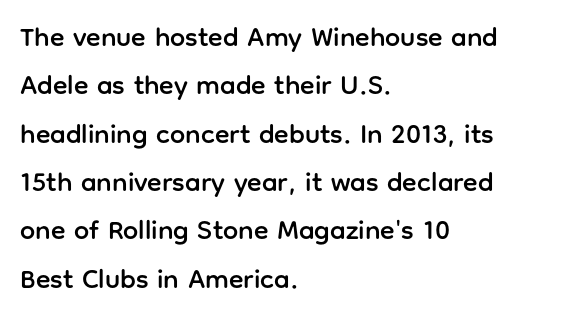
The image shows 27 px text type, upright; set left-aligned, line spacing 1.79x, normal letter spacing, not underlined.
